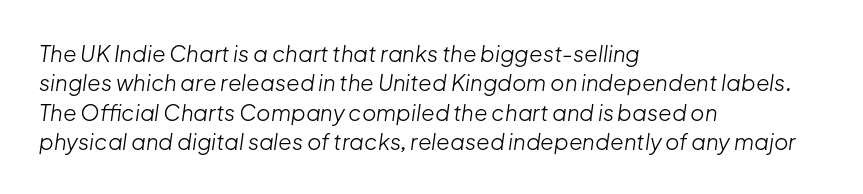
The type is set solid horizontally, with unmodified tracking. Is there much room between lines? A standard amount, neither cramped nor airy. The characters are drawn with everyday or finer stroke widths. Emphasis-style slanted type is in use. Beneath every word, the page is bare. The passage is arranged the way most books set body copy — flush left.
